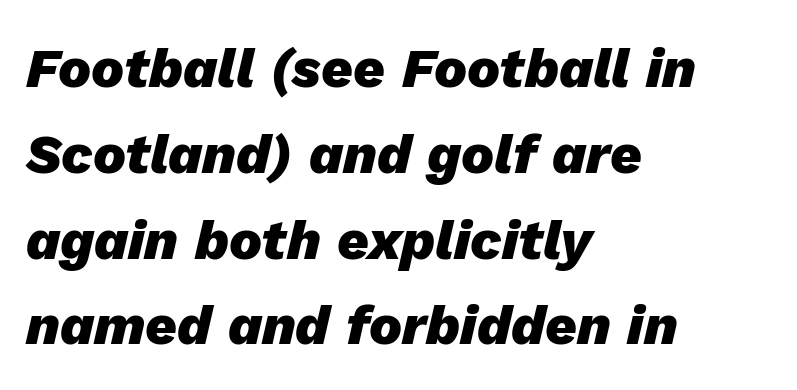
Q: Is the text bold? A: Yes.
Q: Is the text italic (slanted)? A: Yes, it leans right by about 13 degrees.
Q: Is the text underlined? A: No.
Q: How is the paragraph aligned? A: Left-aligned.
Q: Is the spacing between letters normal or unusually wide? A: Normal.
Q: Is the spacing between lines tight, normal or loose? A: Normal.
Q: Width (condensed, normal, or wide)? A: Normal.
Q: Stroke contrast? A: Low.
Q: x-height? A: Medium.
Q: Monospaced? A: No.
